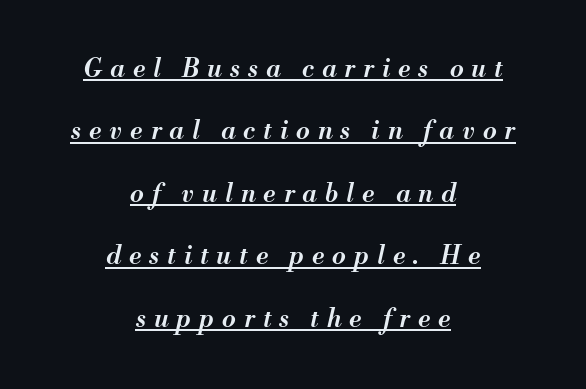
Q: Is the text bold? A: Semi-bold.
Q: Is the text italic (slanted)? A: Yes, it leans right by about 13 degrees.
Q: Is the text underlined? A: Yes.
Q: How is the paragraph aligned? A: Centered.
Q: Is the spacing between letters normal or unusually wide? A: Unusually wide.
Q: Is the spacing between lines tight, normal or loose? A: Loose.
